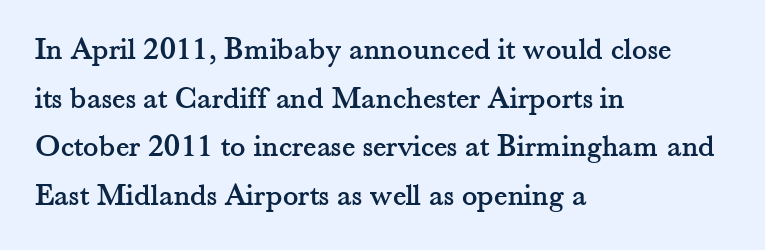
The rendering uses a moderate line-height, typical for paragraphs. Tracking here is standard; glyphs follow each other at the usual distance. Check under the words: just untouched page. The passage shown is typeset with a serif family.
